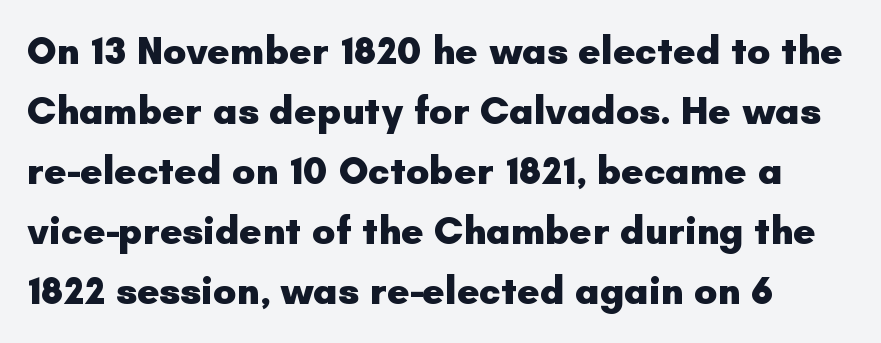
Italic: no, the glyphs are upright roman. Proportional: the letters do not fall into vertical columns. Each word holds together tightly as a unit, with standard inter-letter gaps. These lines carry a lot of weight — the face is fully bold. Rule under the text: the space is simply empty. Honestly, the row spacing looks completely unremarkable.
